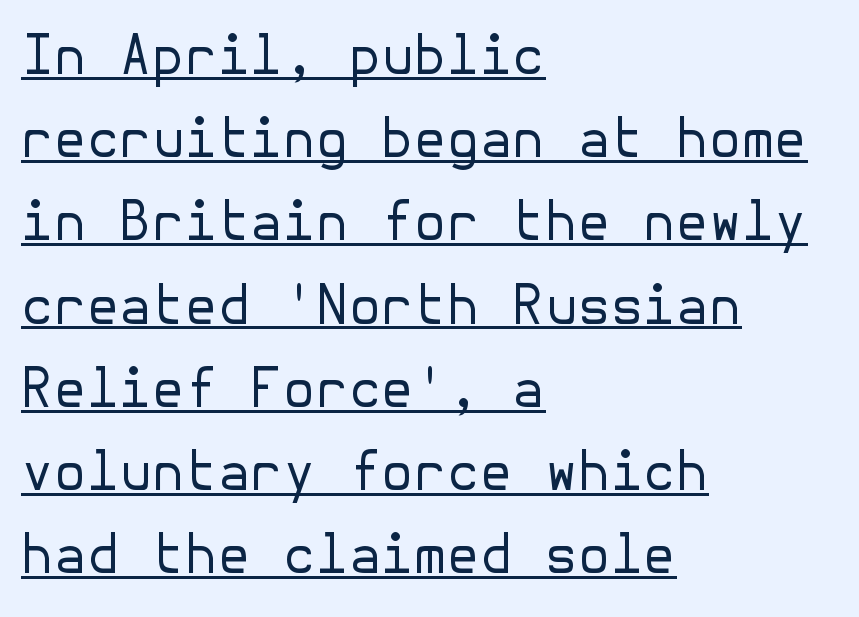
{"serif": "no", "italic": "no", "bold": "no", "weight": "regular", "width": "normal", "stroke_contrast": "low", "x_height": "medium", "underline": "yes", "align": "left", "line_spacing": "normal", "line_spacing_ratio": 1.57, "letter_spacing": "normal", "letter_spacing_em": 0.0, "glyph_px": 53}
